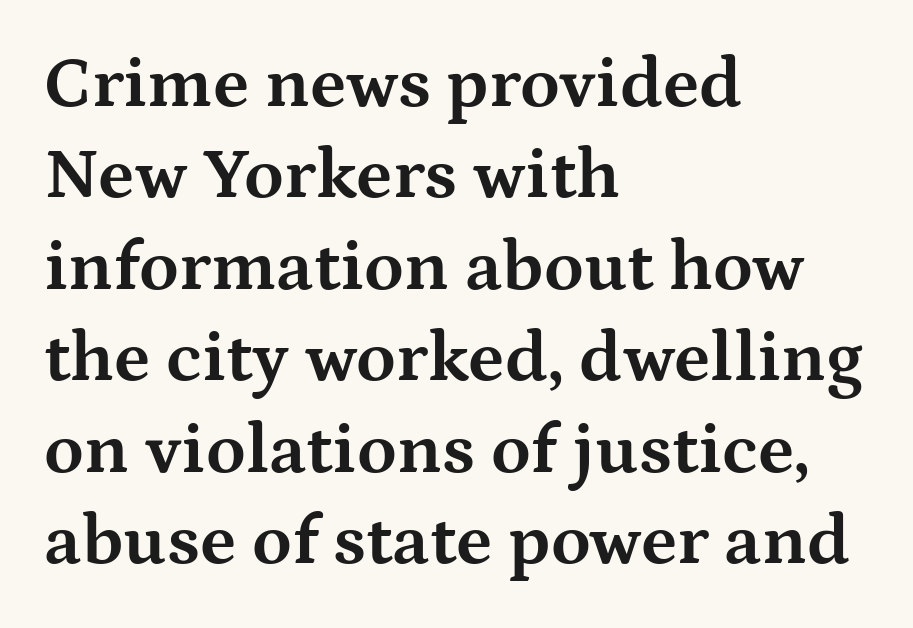
The image shows 72 px bold, wide serif type, upright; set left-aligned, normal line spacing (1.27x), normal letter spacing, not underlined; medium stroke contrast and a medium x-height.
